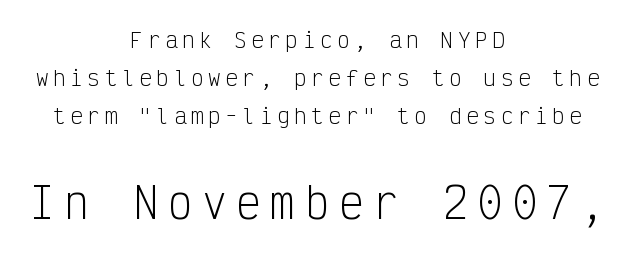
The image shows 42 px light, condensed sans-serif type, upright, monospaced; set centered, line spacing 1.82x, unusually wide letter spacing (+0.22 em), not underlined; the second (bottom) block is 2.0x larger; low stroke contrast and a medium x-height.
